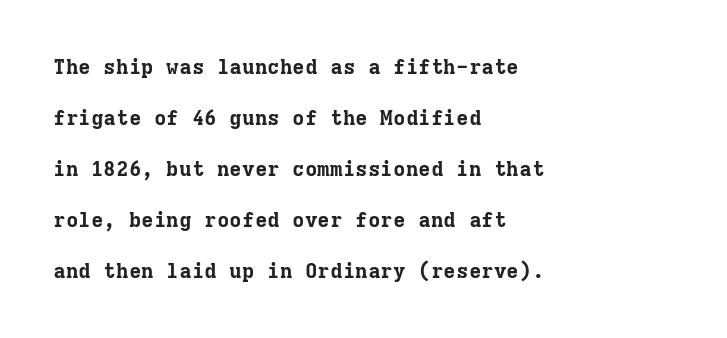
{"italic": "no", "bold": "yes", "underline": "no", "align": "left", "line_spacing": "loose", "line_spacing_ratio": 2.43, "letter_spacing": "normal", "letter_spacing_em": 0.0, "glyph_px": 21}
